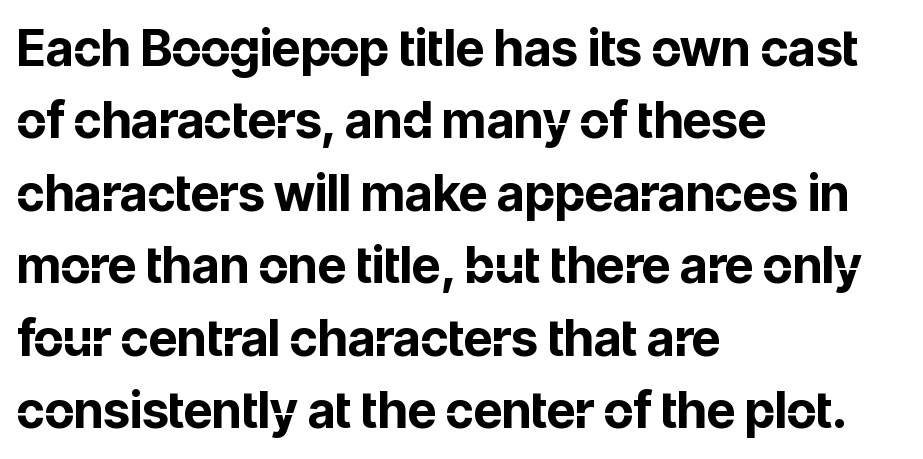
Vertical spacing — default. The paragraph shown leans on its left margin. The type family on display is of the sans-serif kind. Letters rest on an invisible, unmarked baseline. The gaps between neighbouring characters are ordinary and unremarkable.
